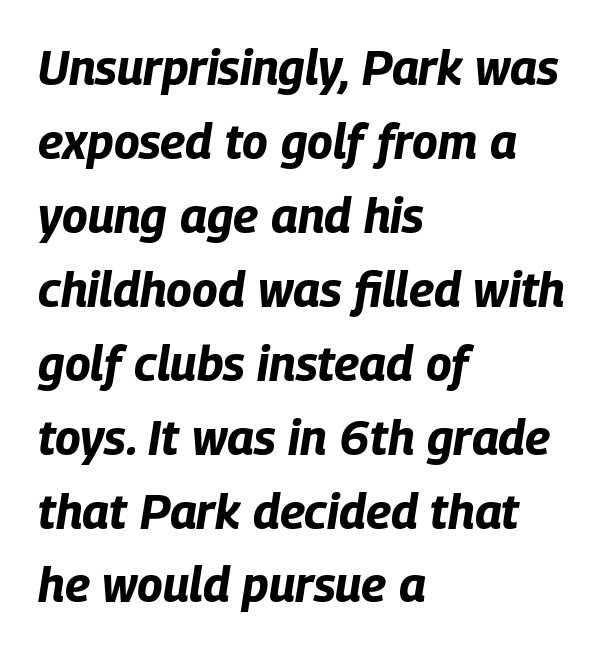
The image shows 48 px bold, condensed type, italic (leaning right); set left-aligned, normal line spacing (1.54x), normal letter spacing, not underlined; low stroke contrast and a large x-height.
